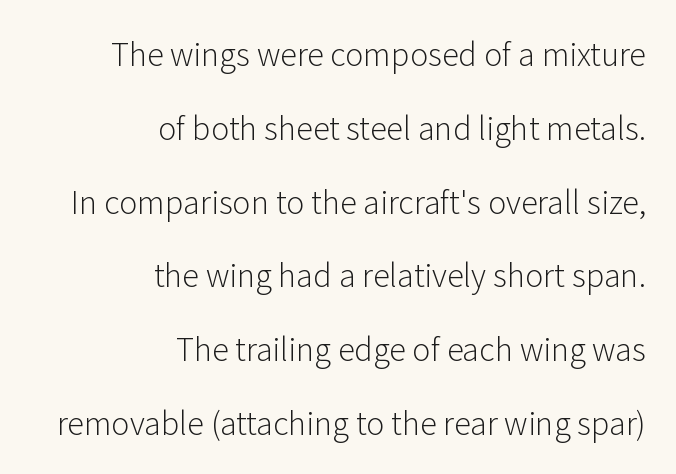
The zone under the glyphs is completely vacant. Each word holds together tightly as a unit, with standard inter-letter gaps. The font's upright variant was chosen for this text. One-word summary of the alignment: right.
